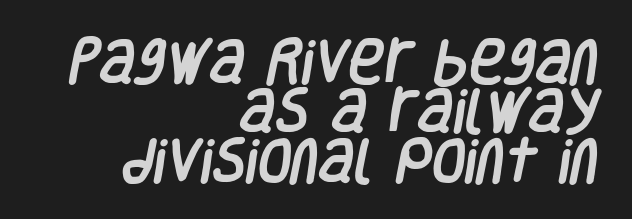
Q: Is the typeface a serif or a sans-serif typeface? A: Sans-serif.
Q: Is the text underlined? A: No.
Q: How is the paragraph aligned? A: Right-aligned.
Q: Is the spacing between letters normal or unusually wide? A: Normal.
Q: Is the spacing between lines tight, normal or loose? A: Tight.
Q: Width (condensed, normal, or wide)? A: Condensed.
Q: Stroke contrast? A: Low.
Q: x-height? A: Large.
Q: Monospaced? A: No.
